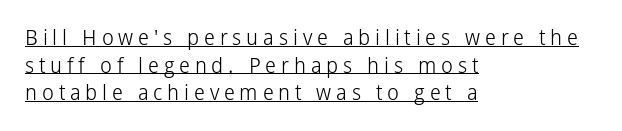
{"italic": "no", "bold": "no", "underline": "yes", "align": "left", "line_spacing": "normal", "line_spacing_ratio": 1.31, "letter_spacing": "wide", "letter_spacing_em": 0.23, "glyph_px": 21}
